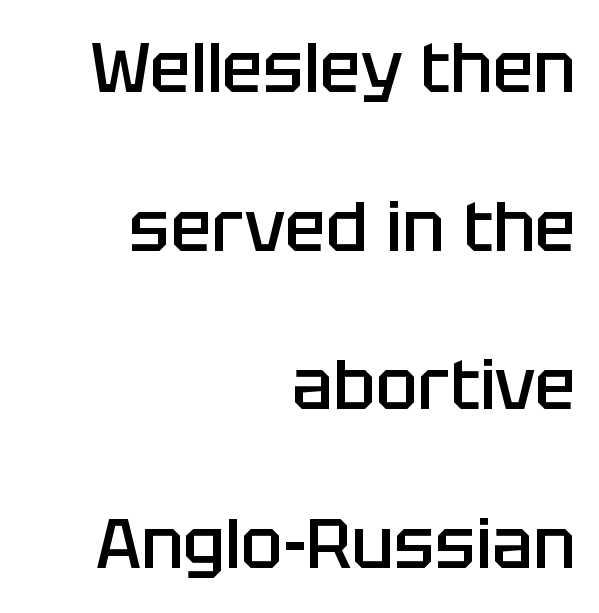
The image shows 69 px semibold sans-serif type, upright; set right-aligned, loose line spacing (2.3x), normal letter spacing, not underlined; low stroke contrast and a large x-height.
